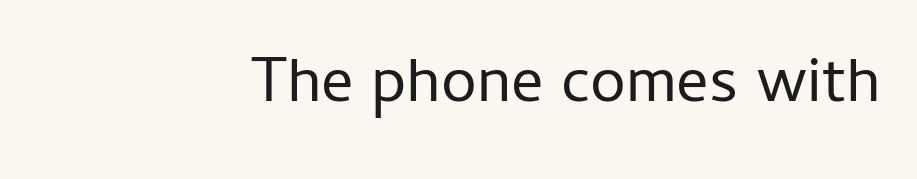
The image shows 64 px regular-weight sans-serif type, upright; set right-aligned, normal letter spacing, not underlined; low stroke contrast and a medium x-height.
